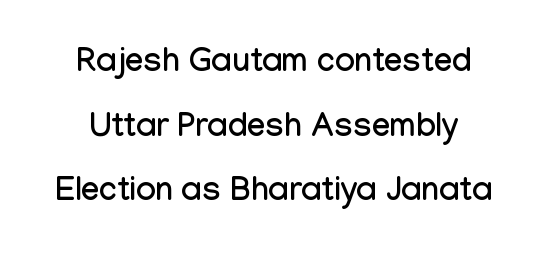
Q: Is the text italic (slanted)? A: No, it is upright.
Q: Is the typeface a serif or a sans-serif typeface? A: Sans-serif.
Q: Is the text underlined? A: No.
Q: Is the spacing between letters normal or unusually wide? A: Normal.
Q: Is the spacing between lines tight, normal or loose? A: Loose.
Q: Width (condensed, normal, or wide)? A: Condensed.
Q: Stroke contrast? A: Low.
Q: x-height? A: Medium.
Q: Monospaced? A: No.
